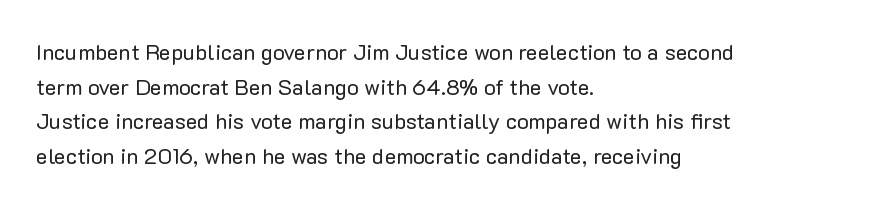
The image shows 22 px text type, upright; set left-aligned, normal line spacing (1.57x), normal letter spacing, not underlined.
